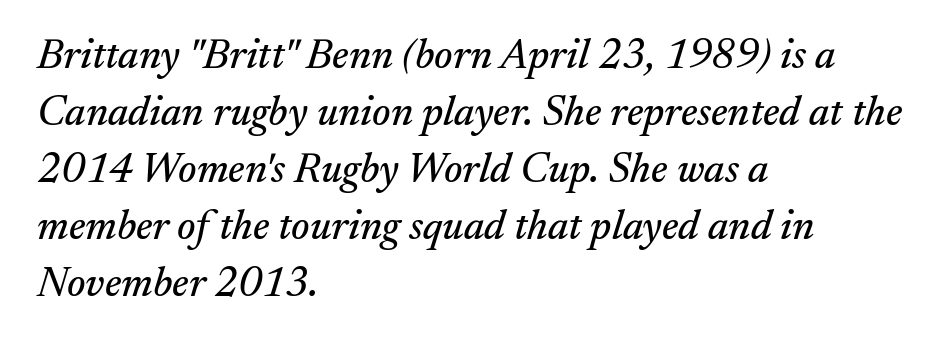
The image shows 42 px serif type, italic (leaning right); set left-aligned, normal line spacing (1.36x), normal letter spacing, not underlined; medium stroke contrast and a small x-height.
